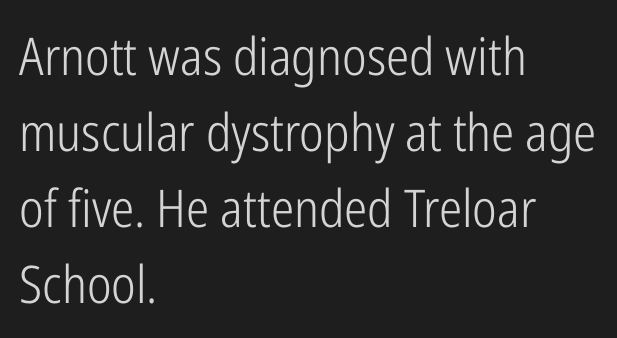
The image shows 52 px light, condensed sans-serif type, upright; set left-aligned, normal line spacing (1.46x), normal letter spacing, not underlined; low stroke contrast and a medium x-height.
